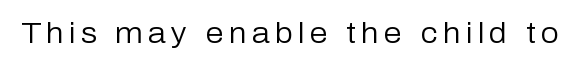
Q: Is the text bold? A: No.
Q: Is the text italic (slanted)? A: No, it is upright.
Q: Is the typeface a serif or a sans-serif typeface? A: Sans-serif.
Q: Is the text underlined? A: No.
Q: Width (condensed, normal, or wide)? A: Normal.
Q: Stroke contrast? A: Low.
Q: x-height? A: Medium.
Q: Monospaced? A: No.
